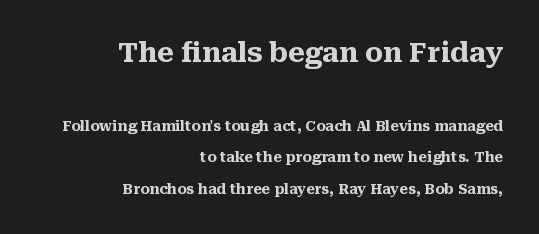
{"italic": "no", "bold": "yes", "underline": "no", "align": "right", "line_spacing": "loose", "line_spacing_ratio": 2.24, "letter_spacing": "normal", "letter_spacing_em": 0.0, "larger_block": "first", "size_ratio": 1.93, "glyph_px": 27}
